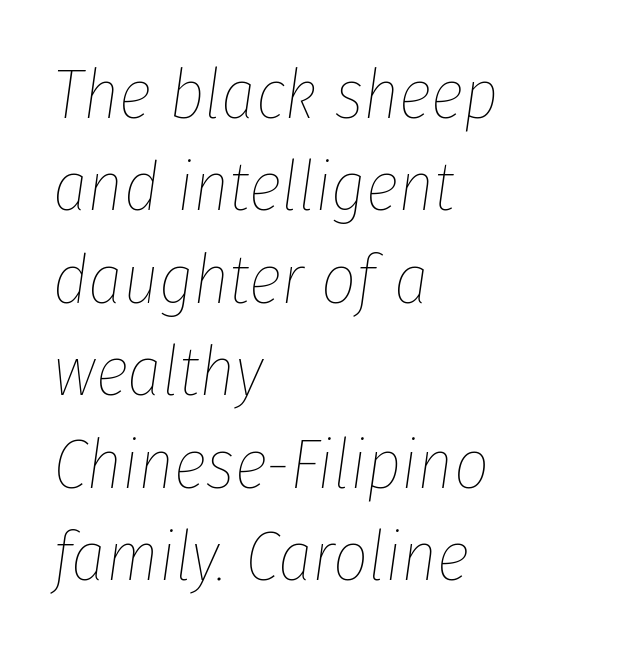
A normal amount of white space separates one row of letters from the next. The letters look calm and open, with moderate or lighter stems. It's the slanting kind of type. This rendering uses left alignment, leaving the right contour irregular.
